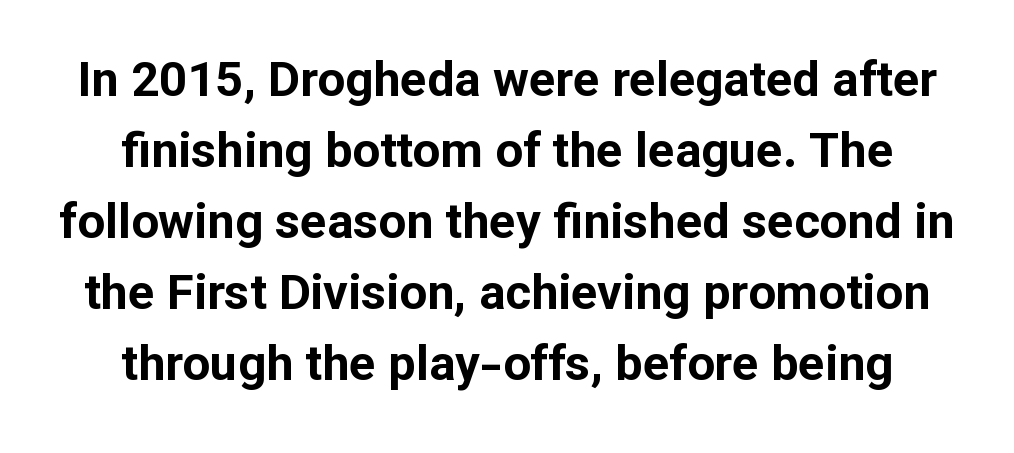
Q: Is the text bold? A: Yes.
Q: Is the text italic (slanted)? A: No, it is upright.
Q: Is the typeface a serif or a sans-serif typeface? A: Sans-serif.
Q: Is the text underlined? A: No.
Q: How is the paragraph aligned? A: Centered.
Q: Is the spacing between letters normal or unusually wide? A: Normal.
Q: Is the spacing between lines tight, normal or loose? A: Normal.
Q: Width (condensed, normal, or wide)? A: Normal.
Q: Stroke contrast? A: Low.
Q: x-height? A: Medium.
Q: Monospaced? A: No.
